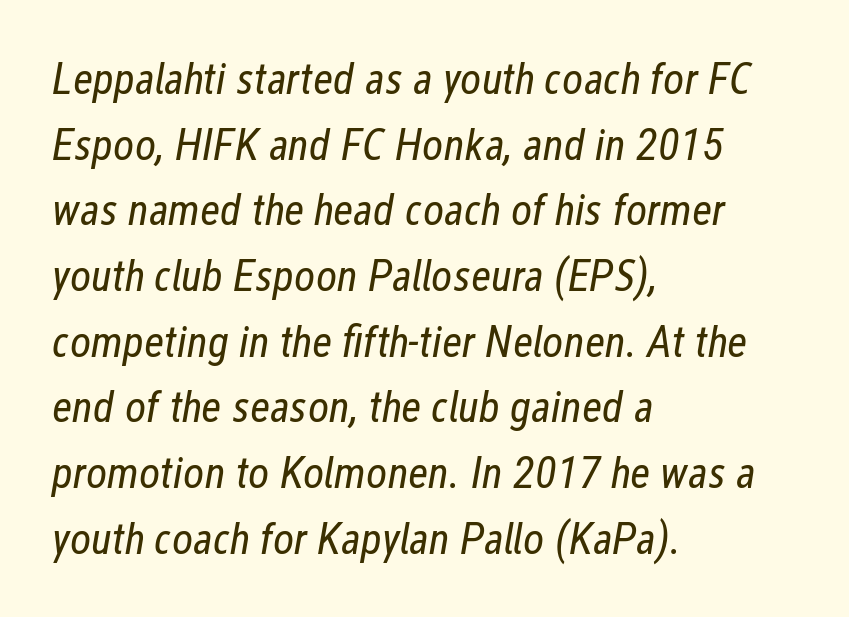
Q: Is the text bold? A: No.
Q: Is the text italic (slanted)? A: Yes, it leans right by about 12 degrees.
Q: Is the text underlined? A: No.
Q: How is the paragraph aligned? A: Left-aligned.
Q: Is the spacing between letters normal or unusually wide? A: Normal.
Q: Is the spacing between lines tight, normal or loose? A: Normal.
Q: Width (condensed, normal, or wide)? A: Condensed.
Q: Stroke contrast? A: Low.
Q: x-height? A: Medium.
Q: Monospaced? A: No.
